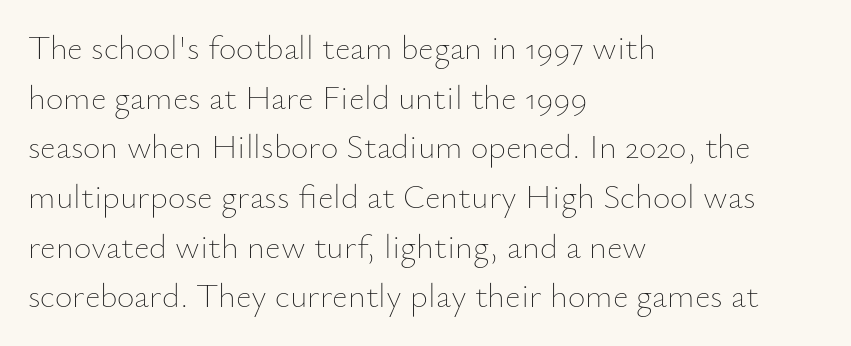
The string is rendered with underlining switched off. The letters sit at their default tracking, neither squeezed nor spread. Quick note: interline space is typical. Note the varied advance widths — an 'i' is clearly narrower than an 'm'. A quiet, ordinary-to-light weight characterises the typeface. Upright lettering throughout.
